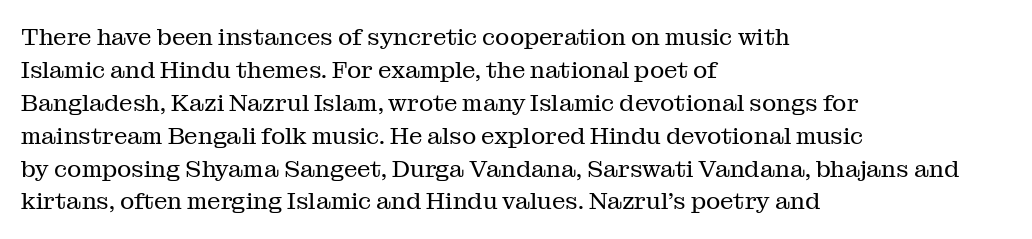
The image shows 24 px text type, upright; set left-aligned, normal line spacing (1.37x), normal letter spacing, not underlined.
